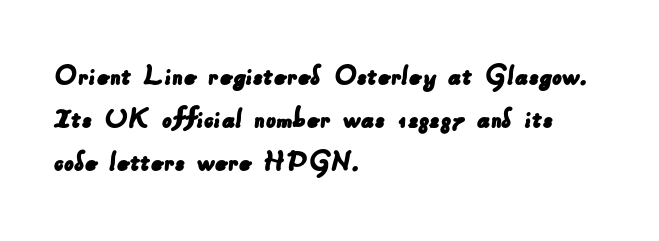
This is sans-serif lettering, the kind often seen on screens and signage. The passage shown stacks its lines at a standard gap. The gaps between neighbouring characters are ordinary and unremarkable. The baseline area is clear. The lines are quadded left.
